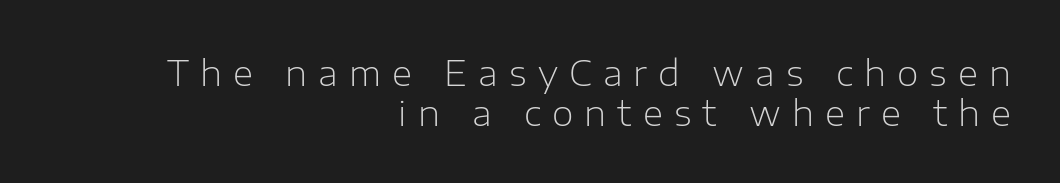
Q: Is the text bold? A: No.
Q: Is the text italic (slanted)? A: No, it is upright.
Q: Is the typeface a serif or a sans-serif typeface? A: Sans-serif.
Q: Is the text underlined? A: No.
Q: How is the paragraph aligned? A: Right-aligned.
Q: Is the spacing between letters normal or unusually wide? A: Unusually wide.
Q: Is the spacing between lines tight, normal or loose? A: Tight.
Q: Width (condensed, normal, or wide)? A: Normal.
Q: Stroke contrast? A: Low.
Q: x-height? A: Medium.
Q: Monospaced? A: No.
